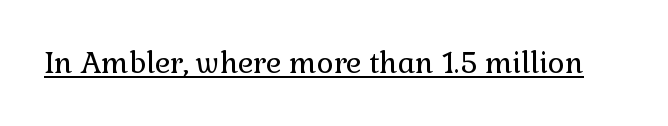
{"serif": "yes", "italic": "no", "bold": "no", "weight": "regular", "width": "normal", "stroke_contrast": "low", "x_height": "medium", "monospaced": "no", "underline": "yes", "letter_spacing": "normal", "letter_spacing_em": 0.0, "glyph_px": 29}
